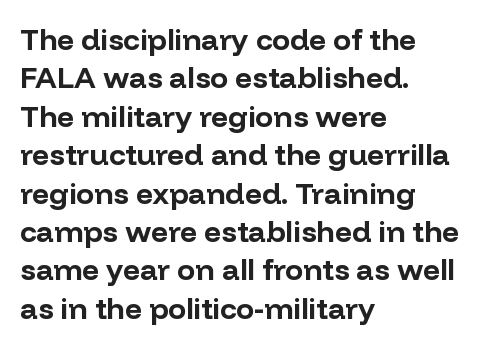
Successive baselines arrive at the customary interval. These lines keep a tight, regular rhythm from letter to letter. The foot of each line stays bare and open. Does the copy run flush right? No — it runs flush left. The glyphs have the mass of a bold cut.
